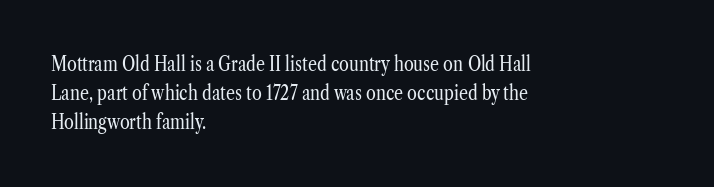
The image shows 20 px text type, upright; set left-aligned, normal line spacing (1.46x), normal letter spacing, not underlined.
